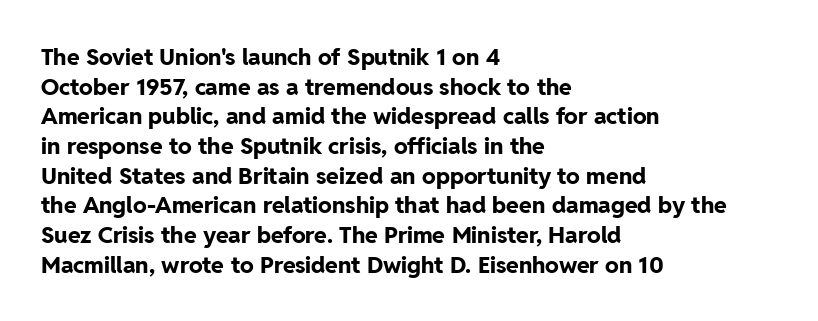
Q: Is the text bold? A: Yes.
Q: Is the text italic (slanted)? A: No, it is upright.
Q: Is the text underlined? A: No.
Q: How is the paragraph aligned? A: Left-aligned.
Q: Is the spacing between letters normal or unusually wide? A: Normal.
Q: Is the spacing between lines tight, normal or loose? A: Normal.
